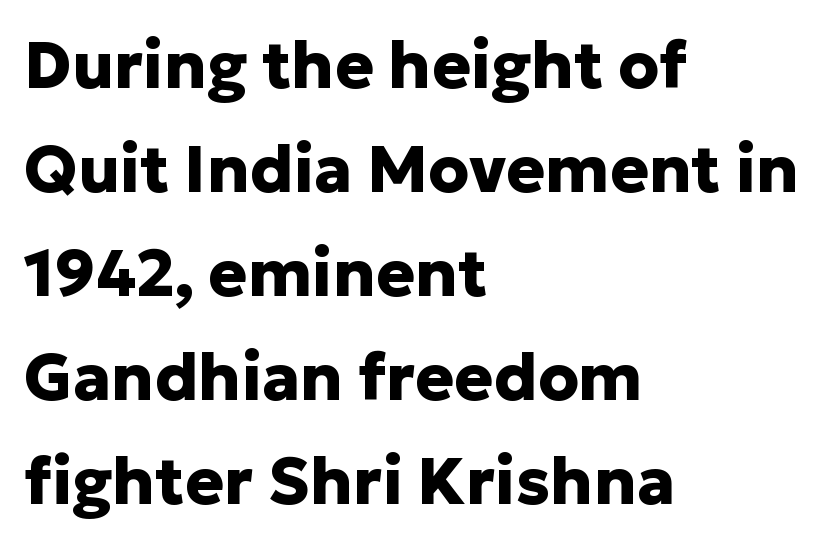
Q: Is the text bold? A: Yes.
Q: Is the text italic (slanted)? A: No, it is upright.
Q: Is the typeface a serif or a sans-serif typeface? A: Sans-serif.
Q: Is the text underlined? A: No.
Q: How is the paragraph aligned? A: Left-aligned.
Q: Is the spacing between letters normal or unusually wide? A: Normal.
Q: Is the spacing between lines tight, normal or loose? A: Normal.
Q: Width (condensed, normal, or wide)? A: Normal.
Q: Stroke contrast? A: Low.
Q: x-height? A: Medium.
Q: Monospaced? A: No.
